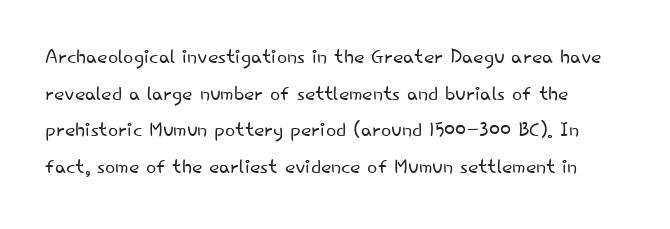
{"italic": "no", "bold": "no", "underline": "no", "line_spacing": "normal", "line_spacing_ratio": 1.36, "letter_spacing": "normal", "letter_spacing_em": 0.0, "glyph_px": 27}
